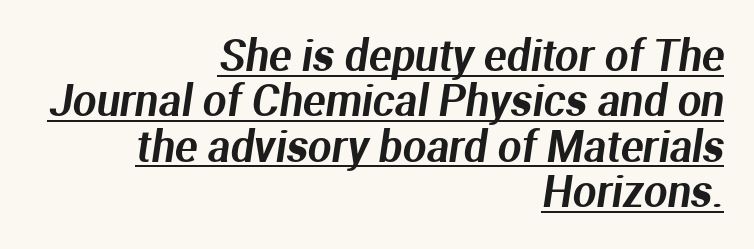
Each letter keeps its own natural width here, so spacing adapts to shape. Rows of type sit shoulder to shoulder in the vertical direction. Looks like someone drew a line under every word here. The passage shown is typeset with a sans-serif family. The face used here is rendered with its standard letterfit. Line ends are locked; line starts wander.
